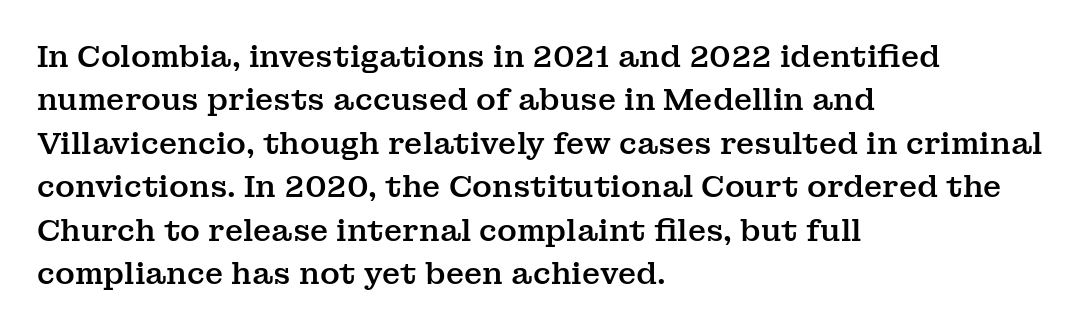
The image shows 30 px serif type, upright; set left-aligned, normal line spacing (1.45x), normal letter spacing, not underlined; medium stroke contrast and a medium x-height.
